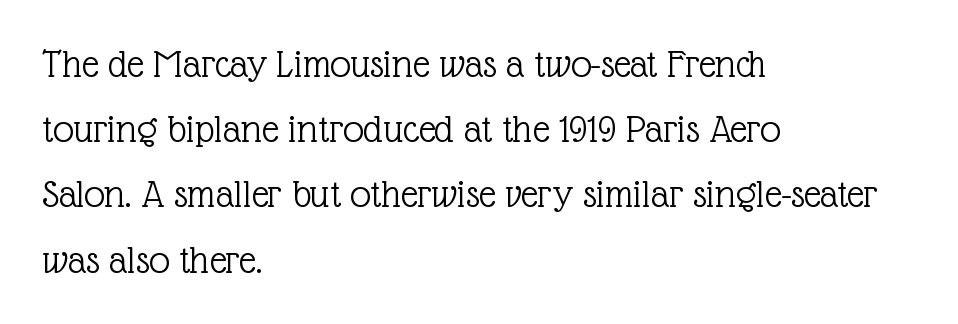
The horizontal fit of the characters is conventional and even. Old-style or modern, the face here clearly has serifs. Any mark beneath the type? The region is blank. This sample uses an upright cut, with every glyph sitting square on the baseline.
